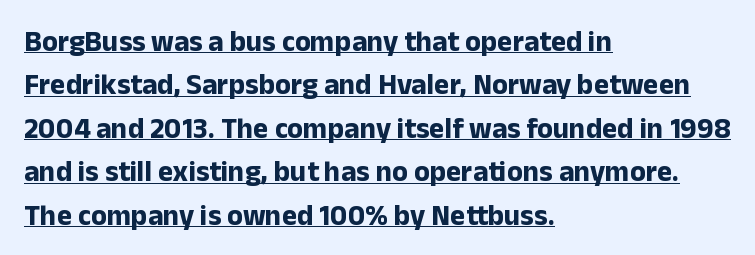
A baseline rule has been typeset under these characters. Typographically, this falls in the sans-serif category. Default kerning and tracking; the words read as compact shapes. Horizontal bands of white between lines are of average thickness. Thick stems and heavy bowls — unmistakably bold.
